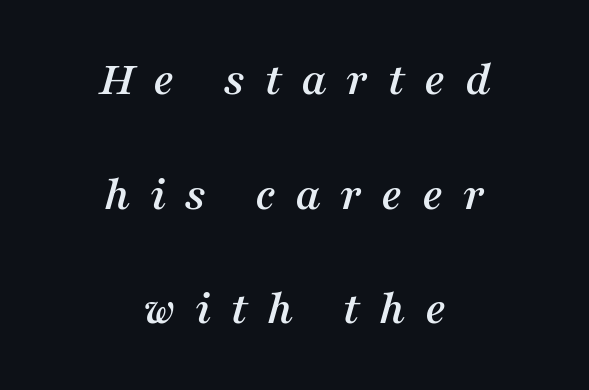
Q: Is the text italic (slanted)? A: Yes, it leans right by about 16 degrees.
Q: Is the typeface a serif or a sans-serif typeface? A: Serif.
Q: Is the text underlined? A: No.
Q: How is the paragraph aligned? A: Centered.
Q: Is the spacing between letters normal or unusually wide? A: Unusually wide.
Q: Is the spacing between lines tight, normal or loose? A: Loose.
Q: Width (condensed, normal, or wide)? A: Normal.
Q: Stroke contrast? A: Medium.
Q: x-height? A: Medium.
Q: Monospaced? A: No.
